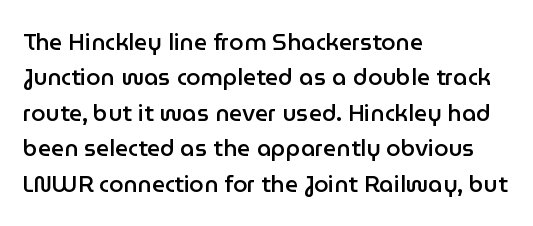
{"italic": "no", "bold": "semi", "underline": "no", "align": "left", "line_spacing": "normal", "line_spacing_ratio": 1.54, "letter_spacing": "normal", "letter_spacing_em": 0.0, "glyph_px": 23}
